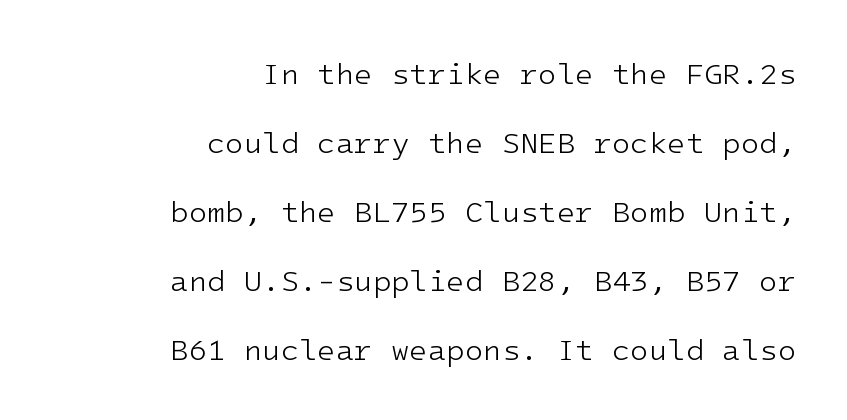
Q: Is the text bold? A: No.
Q: Is the text italic (slanted)? A: No, it is upright.
Q: Is the typeface a serif or a sans-serif typeface? A: Sans-serif.
Q: Is the text underlined? A: No.
Q: How is the paragraph aligned? A: Right-aligned.
Q: Is the spacing between letters normal or unusually wide? A: Normal.
Q: Is the spacing between lines tight, normal or loose? A: Loose.
Q: Width (condensed, normal, or wide)? A: Normal.
Q: Stroke contrast? A: Low.
Q: x-height? A: Medium.
